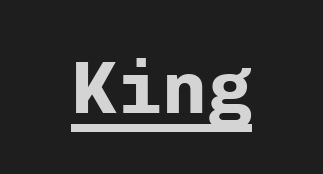
In designer terms, the underline attribute is active on this setting. The letters march in equal steps, a hallmark of fixed-pitch type. Typesetter's note: full bold, strokes at maximum text heaviness. Honestly, the letter spacing is just normal — you wouldn't notice it. Does the type have serifs? No, each stem ends abruptly. Vertical strokes here are truly vertical.
